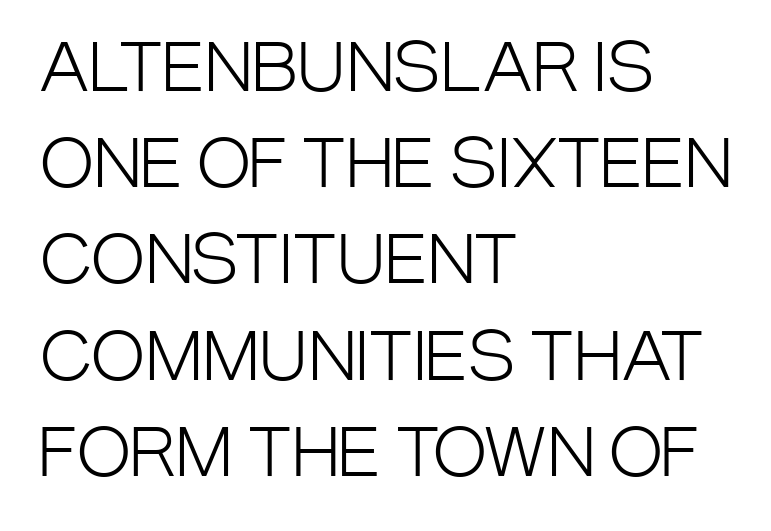
Q: Is the text bold? A: No.
Q: Is the text italic (slanted)? A: No, it is upright.
Q: Is the typeface a serif or a sans-serif typeface? A: Sans-serif.
Q: Is the text underlined? A: No.
Q: How is the paragraph aligned? A: Left-aligned.
Q: Is the spacing between letters normal or unusually wide? A: Normal.
Q: Is the spacing between lines tight, normal or loose? A: Normal.
Q: Width (condensed, normal, or wide)? A: Condensed.
Q: Stroke contrast? A: Low.
Q: x-height? A: Large.
Q: Monospaced? A: No.
